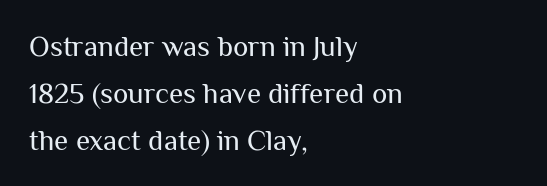
{"serif": "no", "italic": "no", "bold": "no", "weight": "regular", "width": "normal", "stroke_contrast": "medium", "x_height": "medium", "monospaced": "no", "underline": "no", "align": "left", "line_spacing": "normal", "line_spacing_ratio": 1.62, "letter_spacing": "normal", "letter_spacing_em": 0.0, "glyph_px": 29}
